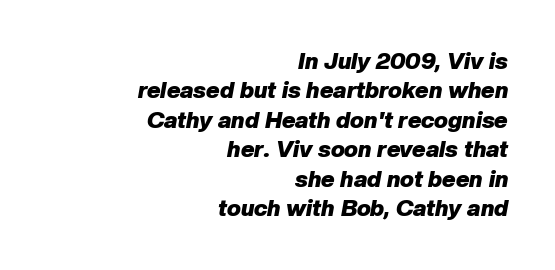
The image shows 23 px bold type, italic (leaning right); set right-aligned, normal line spacing (1.28x), normal letter spacing, not underlined.
